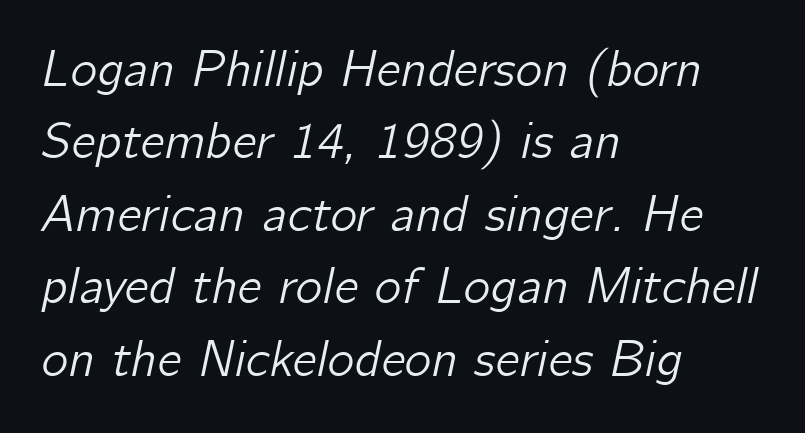
Q: Is the text italic (slanted)? A: Yes, it leans right by about 12 degrees.
Q: Is the text underlined? A: No.
Q: How is the paragraph aligned? A: Left-aligned.
Q: Is the spacing between letters normal or unusually wide? A: Normal.
Q: Is the spacing between lines tight, normal or loose? A: Normal.
Q: Width (condensed, normal, or wide)? A: Normal.
Q: Stroke contrast? A: Low.
Q: x-height? A: Medium.
Q: Monospaced? A: No.
